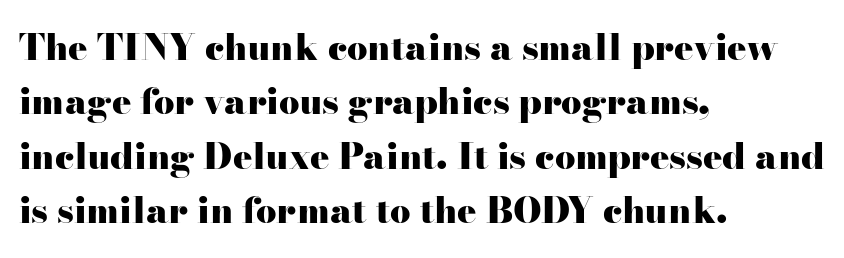
The image shows 36 px heavy, wide serif type, upright; set left-aligned, normal line spacing (1.51x), normal letter spacing, not underlined; high stroke contrast and a small x-height.
